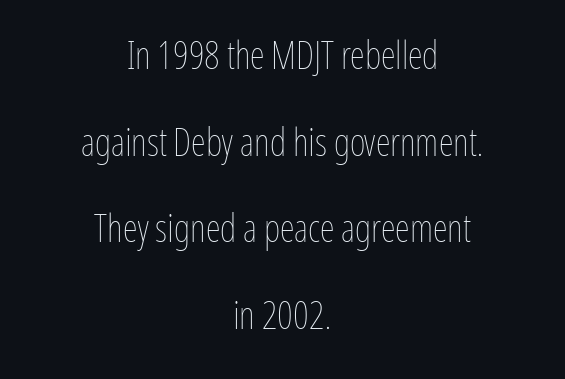
You can tell it's not italic because the verticals are truly vertical. Decoration check: the copy has no underline. Typeset on center — no edge is straight. No heavy texture on the line: the type isn't bold. The letters advance in unequal steps, a hallmark of proportional type.
